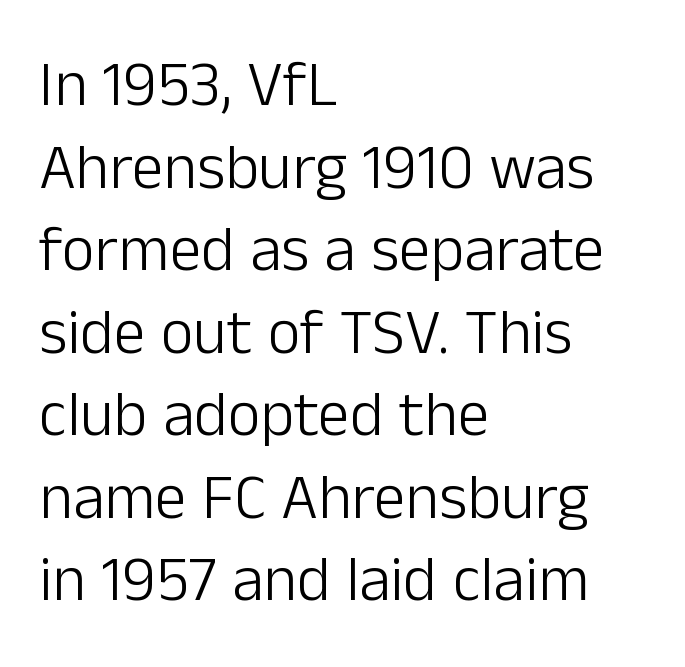
The image shows 64 px light sans-serif type, upright; set left-aligned, normal line spacing (1.29x), normal letter spacing, not underlined; low stroke contrast and a medium x-height.
